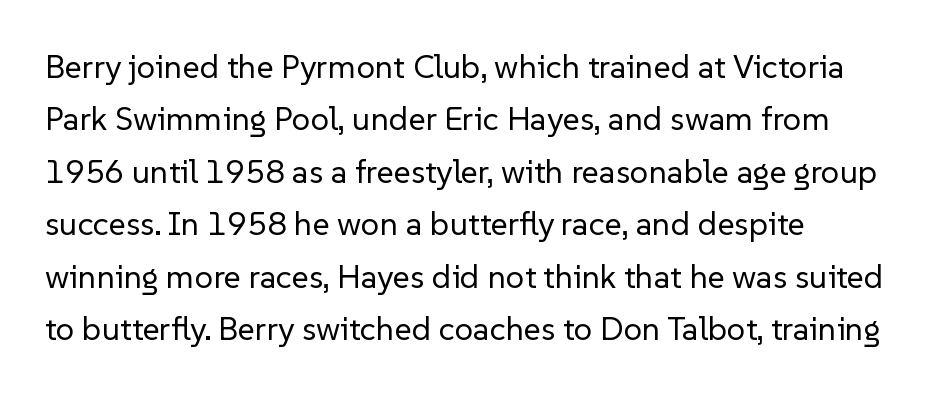
Quick note: interline space is typical. These lines are rendered in a variable-pitch font. Between one letter and the next there's only the usual sliver of space. Do the letters lean? They stand straight. These glyphs show unthickened strokes, regular width or finer. The letters carry no serifs — their stems end cleanly without finishing strokes.
